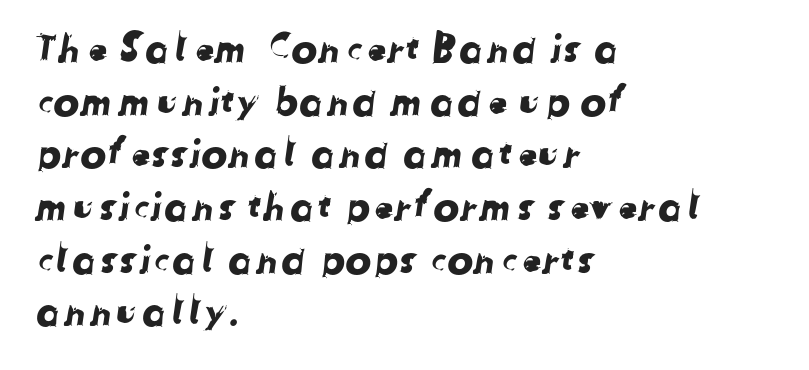
Q: Is the typeface a serif or a sans-serif typeface? A: Sans-serif.
Q: Is the text underlined? A: No.
Q: How is the paragraph aligned? A: Left-aligned.
Q: Is the spacing between letters normal or unusually wide? A: Normal.
Q: Is the spacing between lines tight, normal or loose? A: Normal.
Q: Width (condensed, normal, or wide)? A: Normal.
Q: Stroke contrast? A: Low.
Q: x-height? A: Medium.
Q: Monospaced? A: No.
